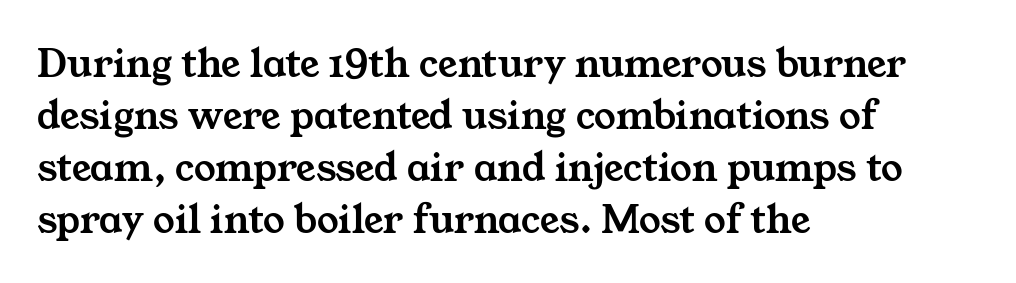
The image shows 43 px wide serif type; set left-aligned, line spacing 1.21x, normal letter spacing, not underlined; medium stroke contrast and a medium x-height.
